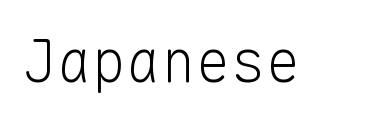
Q: Is the text bold? A: No.
Q: Is the text italic (slanted)? A: No, it is upright.
Q: Is the typeface a serif or a sans-serif typeface? A: Sans-serif.
Q: Is the text underlined? A: No.
Q: Is the spacing between letters normal or unusually wide? A: Normal.
Q: Width (condensed, normal, or wide)? A: Normal.
Q: Stroke contrast? A: Low.
Q: x-height? A: Medium.
Q: Monospaced? A: Yes.
